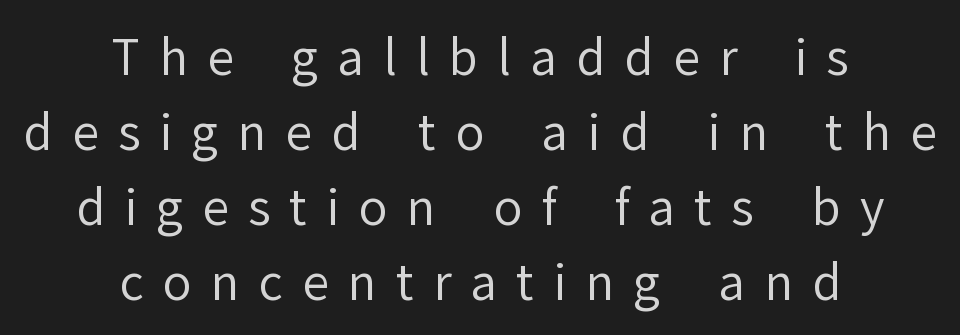
{"serif": "no", "italic": "no", "bold": "no", "weight": "regular", "width": "normal", "stroke_contrast": "low", "x_height": "medium", "monospaced": "no", "underline": "no", "align": "center", "line_spacing": "normal", "line_spacing_ratio": 1.56, "letter_spacing": "wide", "letter_spacing_em": 0.4, "glyph_px": 48}
